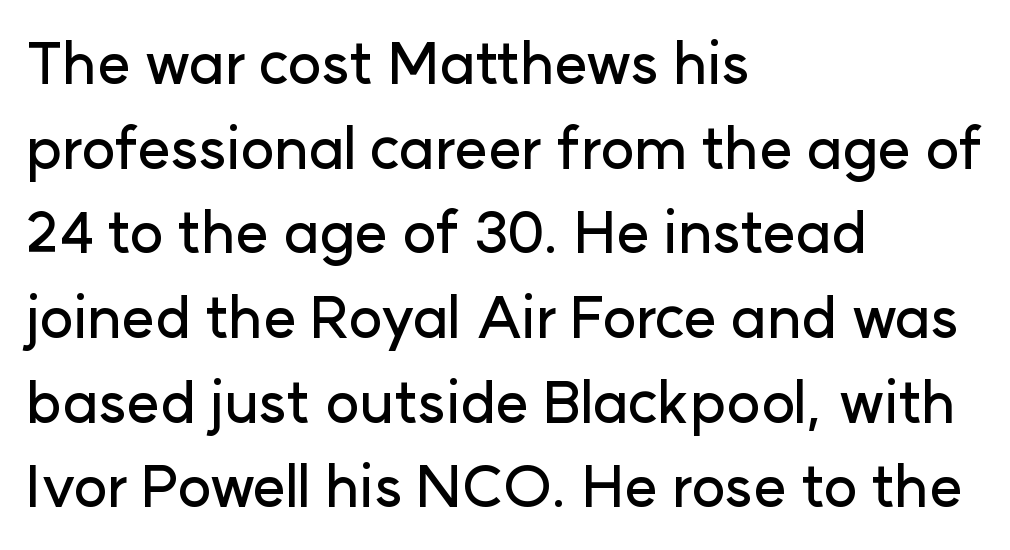
Q: Is the text italic (slanted)? A: No, it is upright.
Q: Is the typeface a serif or a sans-serif typeface? A: Sans-serif.
Q: Is the text underlined? A: No.
Q: How is the paragraph aligned? A: Left-aligned.
Q: Is the spacing between letters normal or unusually wide? A: Normal.
Q: Is the spacing between lines tight, normal or loose? A: Normal.
Q: Width (condensed, normal, or wide)? A: Normal.
Q: Stroke contrast? A: Low.
Q: x-height? A: Medium.
Q: Monospaced? A: No.
